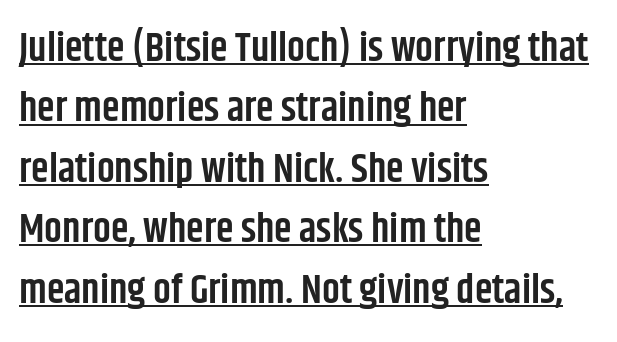
{"serif": "no", "italic": "no", "bold": "semi", "weight": "semibold", "width": "condensed", "stroke_contrast": "low", "x_height": "large", "monospaced": "no", "underline": "yes", "align": "left", "line_spacing": "normal", "line_spacing_ratio": 1.51, "letter_spacing": "normal", "letter_spacing_em": 0.0, "glyph_px": 40}
